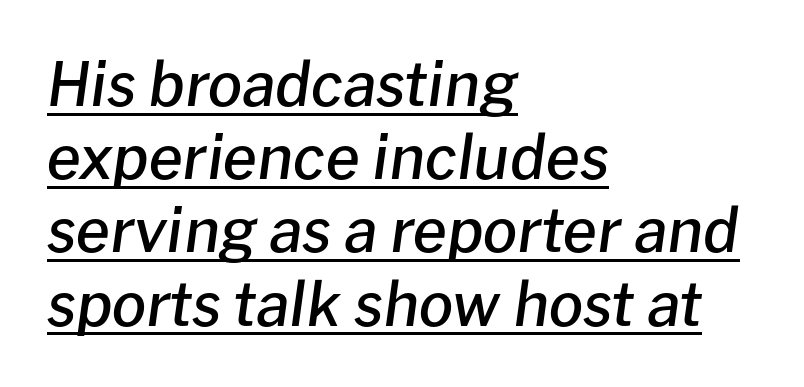
{"italic": "yes", "lean": "right", "slant_degrees": 8, "bold": "semi", "weight": "semibold", "width": "normal", "stroke_contrast": "low", "x_height": "medium", "monospaced": "no", "underline": "yes", "align": "left", "line_spacing_ratio": 1.2, "letter_spacing": "normal", "letter_spacing_em": 0.0, "glyph_px": 61}
